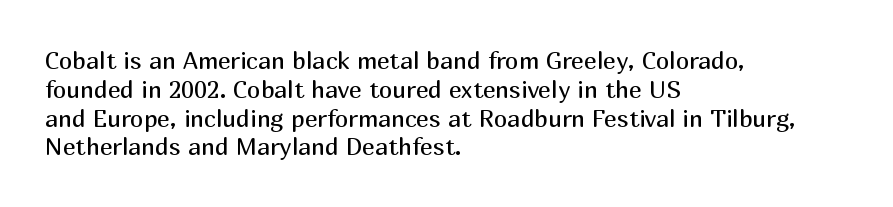
Horizontal alignment here is leftward, the default for most running prose. Is the stroke heavy? The answer is a plain regular-or-lighter. Posture: upright roman. The baseline area is clear. Between one letter and the next there's only the usual sliver of space.
